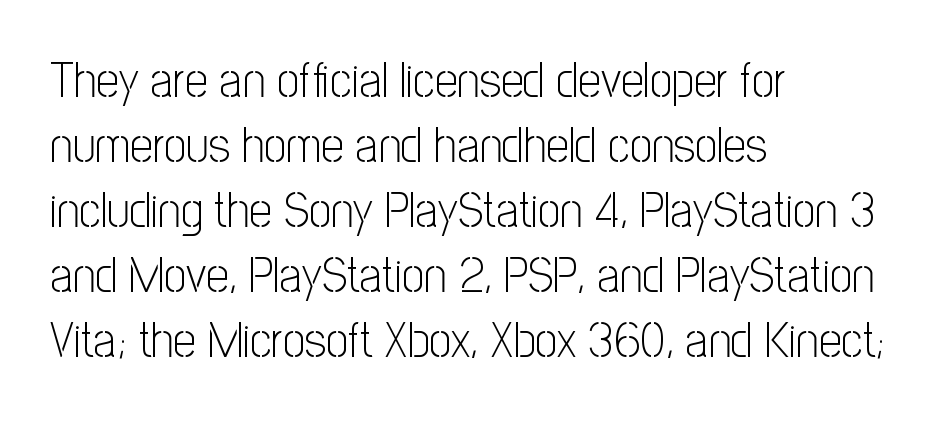
Italic: no, the glyphs are upright roman. The rendering uses natural spacing where letterforms have individual widths. Underline: absent. A quiet, ordinary-to-light weight characterises the typeface.
